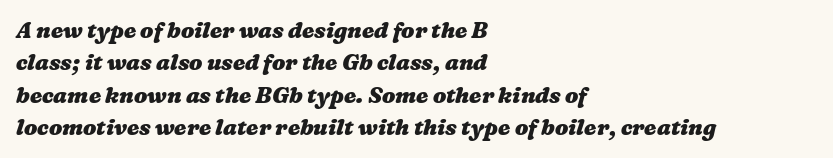
{"bold": "yes", "underline": "no", "align": "left", "line_spacing": "normal", "line_spacing_ratio": 1.47, "letter_spacing": "normal", "letter_spacing_em": 0.0, "glyph_px": 22}
